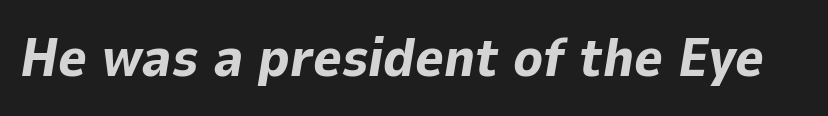
{"italic": "yes", "lean": "right", "slant_degrees": 9, "bold": "yes", "weight": "bold", "width": "normal", "stroke_contrast": "low", "x_height": "medium", "monospaced": "no", "underline": "no", "letter_spacing": "normal", "letter_spacing_em": 0.0, "glyph_px": 55}
